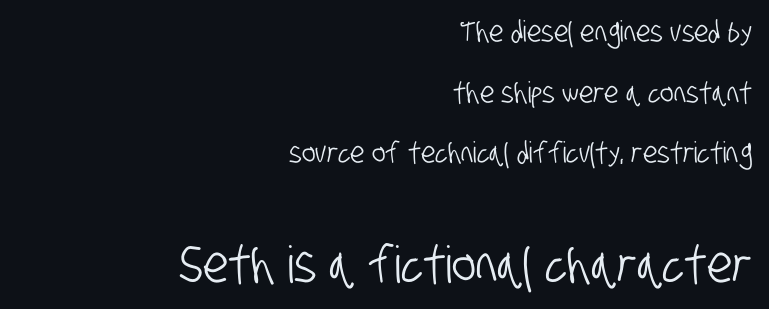
The image shows 51 px condensed sans-serif type; set right-aligned, loose line spacing (2.09x), normal letter spacing, not underlined; the second (bottom) block is 1.76x larger; low stroke contrast and a large x-height.
